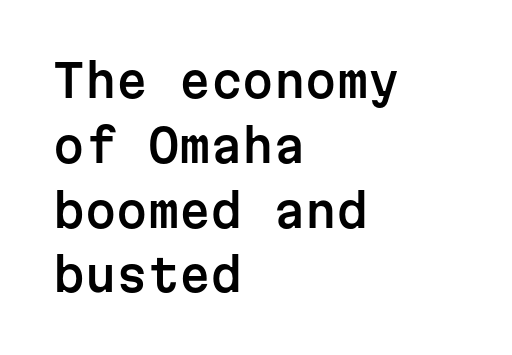
This sample uses a sans-serif face. Words float on clear page, feet unadorned. Is this a fixed-width face? Yes — each glyph sits in an identical cell. Characters follow at the spacing the type designer built in. Notice how the passage keeps a crisp vertical edge on the left only. Quick note: interline space is typical.
